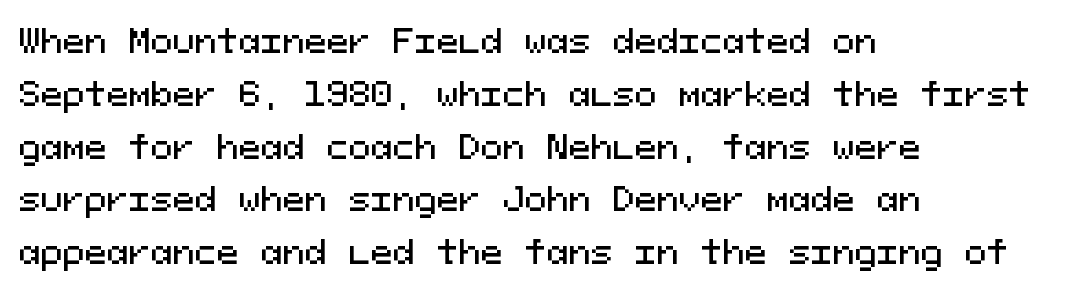
The image shows 33 px sans-serif type, upright, monospaced; set left-aligned, normal line spacing (1.6x), normal letter spacing, not underlined; medium stroke contrast and a medium x-height.
